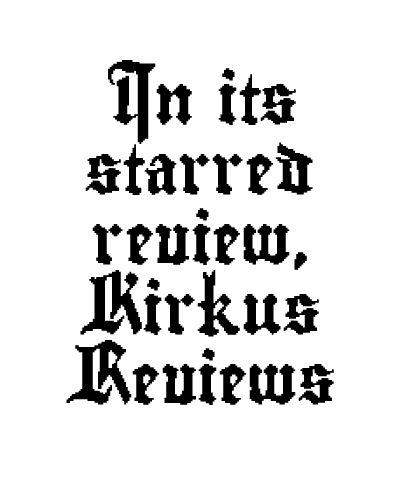
Beneath every word, the page is bare. Ascenders rise straight up at ninety degrees. Character widths vary here, with narrow letters taking less room than wide ones. I'd call this a sans setting — the letters go barefoot. The setting favours the middle, as headings and verse often do.
